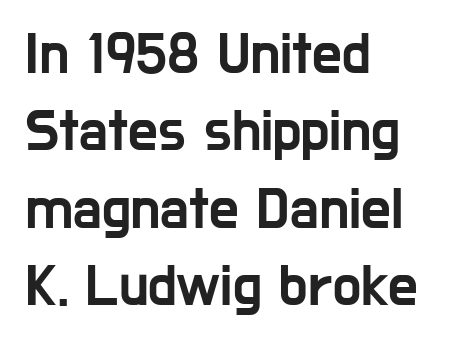
{"serif": "no", "italic": "no", "width": "condensed", "stroke_contrast": "low", "x_height": "medium", "monospaced": "no", "underline": "no", "align": "left", "line_spacing": "normal", "line_spacing_ratio": 1.31, "letter_spacing": "normal", "letter_spacing_em": 0.0, "glyph_px": 59}
